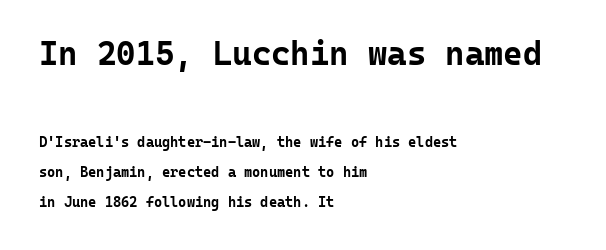
Loosely led — the rows are spread out. Teacher's note: observe the even left margin — that is flush-left alignment. Of the two passages, the one on top uses the larger point size. The words here are not underlined. Students, note that the glyphs here touch the page at normal intervals. The face used here is monospaced, like something from a code editor.
